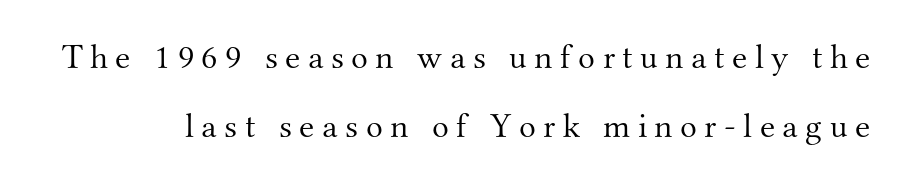
The image shows 35 px light serif type, upright; set loose line spacing (1.97x), unusually wide letter spacing (+0.21 em), not underlined; medium stroke contrast and a small x-height.
